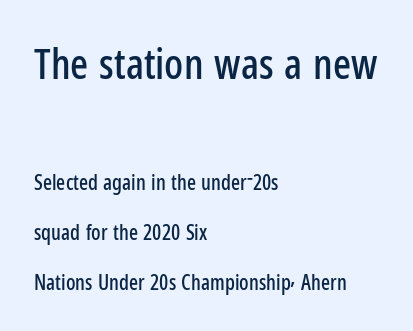
{"serif": "no", "italic": "no", "width": "condensed", "stroke_contrast": "low", "x_height": "medium", "monospaced": "no", "underline": "no", "align": "left", "line_spacing": "loose", "line_spacing_ratio": 2.37, "letter_spacing": "normal", "letter_spacing_em": 0.0, "larger_block": "first", "size_ratio": 2.0, "glyph_px": 42}
